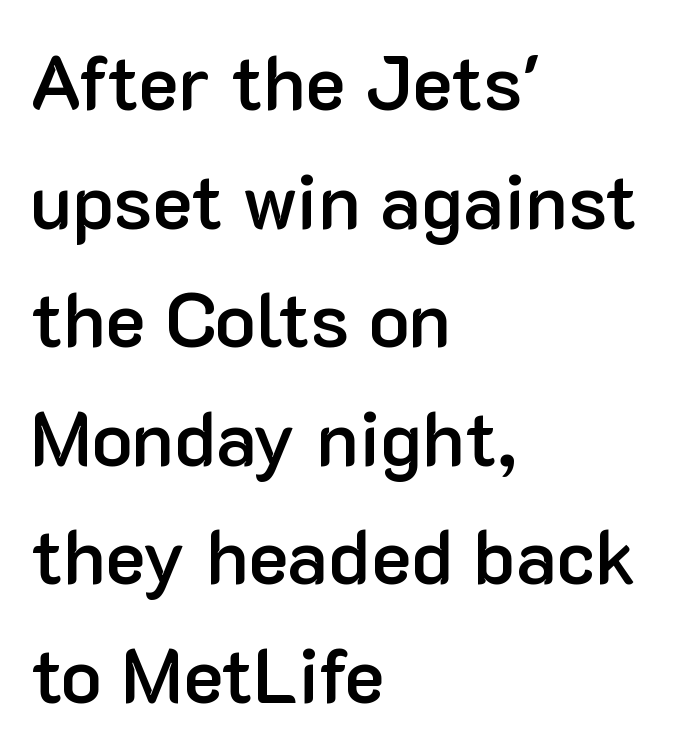
The image shows 76 px semibold sans-serif type, upright; set left-aligned, normal line spacing (1.56x), normal letter spacing, not underlined; low stroke contrast and a medium x-height.
